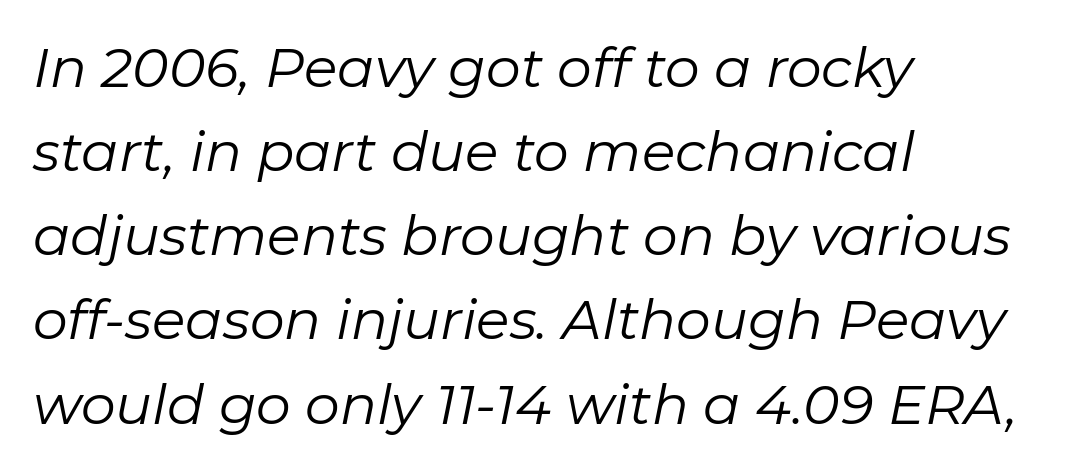
{"italic": "yes", "lean": "right", "slant_degrees": 11, "bold": "no", "weight": "regular", "width": "normal", "stroke_contrast": "low", "x_height": "medium", "monospaced": "no", "underline": "no", "align": "left", "line_spacing": "normal", "line_spacing_ratio": 1.53, "letter_spacing": "normal", "letter_spacing_em": 0.0, "glyph_px": 55}
